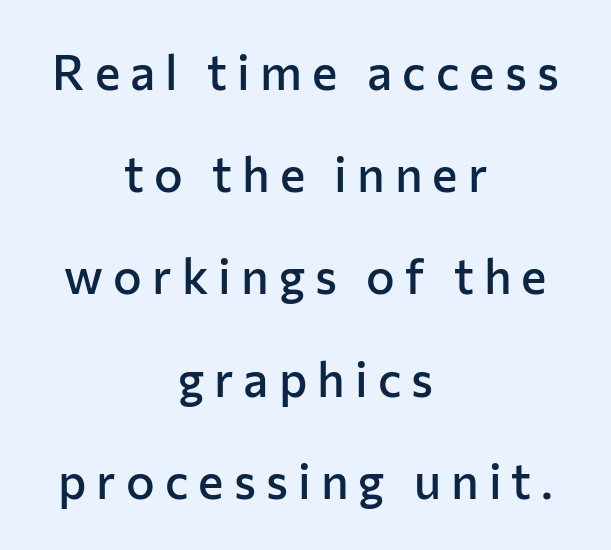
Q: Is the text bold? A: Semi-bold.
Q: Is the text italic (slanted)? A: No, it is upright.
Q: Is the typeface a serif or a sans-serif typeface? A: Sans-serif.
Q: Is the text underlined? A: No.
Q: How is the paragraph aligned? A: Centered.
Q: Is the spacing between letters normal or unusually wide? A: Unusually wide.
Q: Is the spacing between lines tight, normal or loose? A: Loose.
Q: Width (condensed, normal, or wide)? A: Normal.
Q: Stroke contrast? A: Low.
Q: x-height? A: Medium.
Q: Monospaced? A: No.
